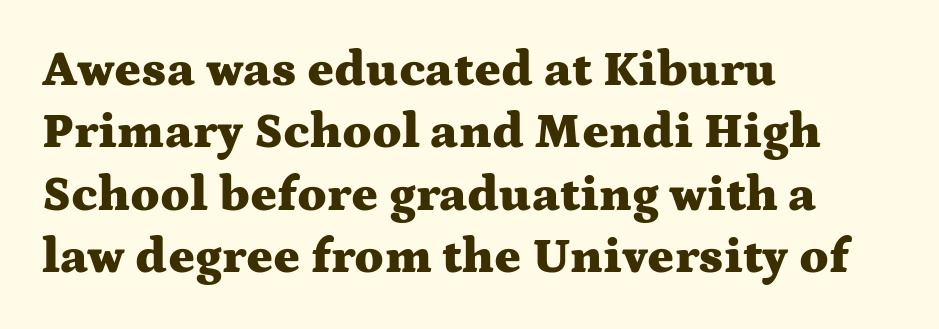
The image shows 50 px heavy, wide serif type, upright; set left-aligned, normal line spacing (1.25x), normal letter spacing, not underlined; medium stroke contrast and a medium x-height.
